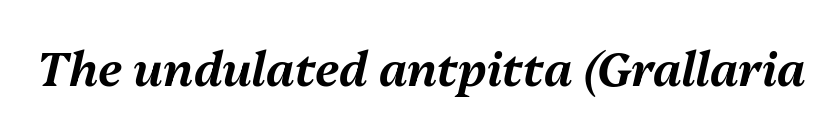
Q: Is the text italic (slanted)? A: Yes, it leans right by about 13 degrees.
Q: Is the text underlined? A: No.
Q: Is the spacing between letters normal or unusually wide? A: Normal.
Q: Width (condensed, normal, or wide)? A: Normal.
Q: Stroke contrast? A: Medium.
Q: x-height? A: Medium.
Q: Monospaced? A: No.
